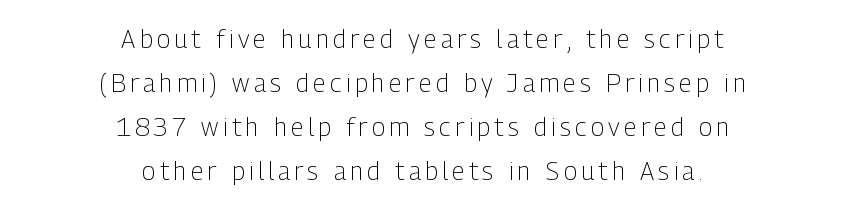
{"italic": "no", "bold": "no", "underline": "no", "align": "center", "line_spacing_ratio": 1.76, "glyph_px": 25}
